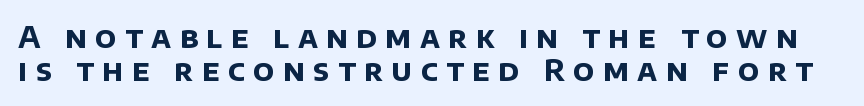
Whoever set this chose condensed vertical rhythm over breathing room. A clean baseline with only descenders dipping below it. Glyph-to-glyph distance is far greater than everyday printed text. The letters advance in unequal steps, a hallmark of proportional type. Note: no serifs on the glyphs.
